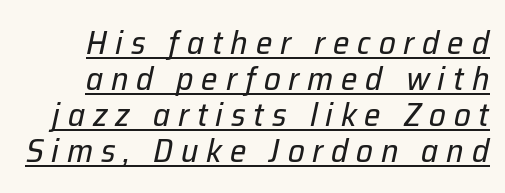
{"italic": "yes", "lean": "right", "slant_degrees": 12, "bold": "no", "weight": "regular", "width": "normal", "stroke_contrast": "low", "x_height": "medium", "monospaced": "no", "underline": "yes", "line_spacing": "tight", "line_spacing_ratio": 1.09, "letter_spacing": "wide", "letter_spacing_em": 0.24, "glyph_px": 33}
